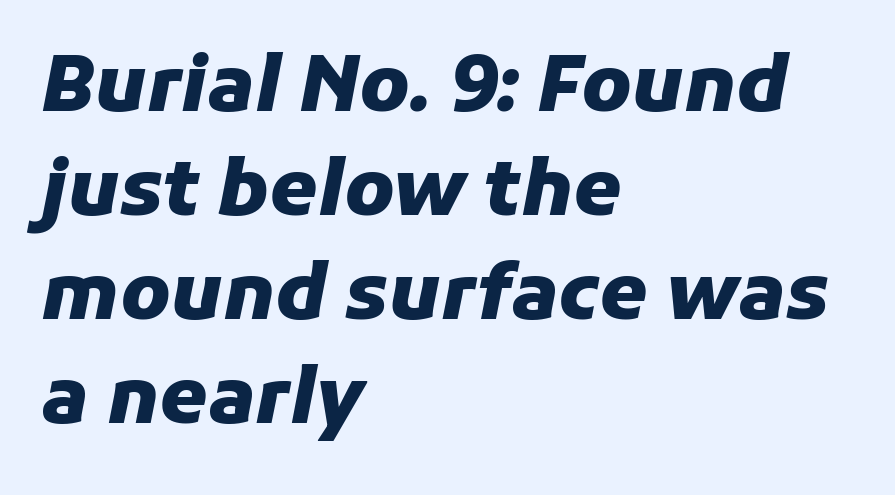
The image shows 77 px heavy type, italic (leaning right); set left-aligned, normal line spacing (1.35x), normal letter spacing, not underlined; low stroke contrast and a medium x-height.
